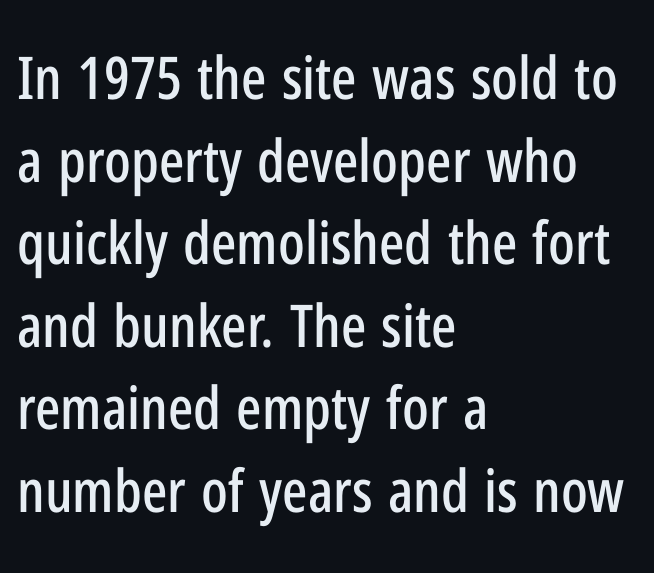
Q: Is the text italic (slanted)? A: No, it is upright.
Q: Is the typeface a serif or a sans-serif typeface? A: Sans-serif.
Q: Is the text underlined? A: No.
Q: How is the paragraph aligned? A: Left-aligned.
Q: Is the spacing between letters normal or unusually wide? A: Normal.
Q: Is the spacing between lines tight, normal or loose? A: Normal.
Q: Width (condensed, normal, or wide)? A: Condensed.
Q: Stroke contrast? A: Low.
Q: x-height? A: Medium.
Q: Monospaced? A: No.
